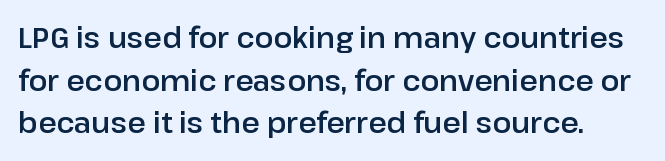
Think of a printed novel: that variable character pitch is what you see here. A typesetter would label this face a sans. The paragraph has a hard left edge and a soft right edge. The font's upright variant was chosen for this text. Inter-character spacing is left at the font's built-in metrics.
